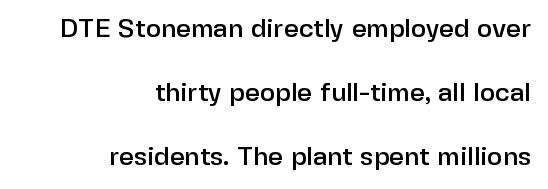
The image shows 26 px text type, upright; set right-aligned, loose line spacing (2.47x), normal letter spacing, not underlined.
